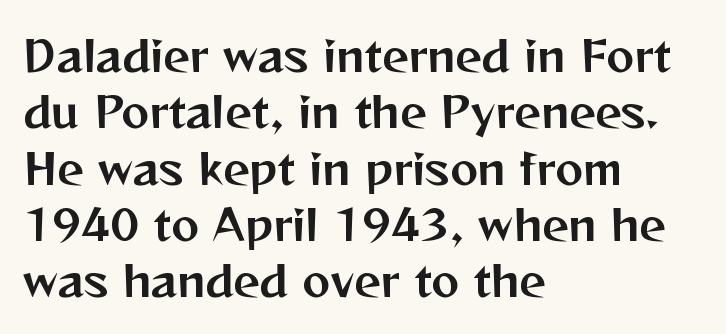
Q: Is the text italic (slanted)? A: No, it is upright.
Q: Is the typeface a serif or a sans-serif typeface? A: Sans-serif.
Q: Is the text underlined? A: No.
Q: How is the paragraph aligned? A: Left-aligned.
Q: Is the spacing between letters normal or unusually wide? A: Normal.
Q: Is the spacing between lines tight, normal or loose? A: Normal.
Q: Width (condensed, normal, or wide)? A: Normal.
Q: Stroke contrast? A: Medium.
Q: x-height? A: Medium.
Q: Monospaced? A: No.
